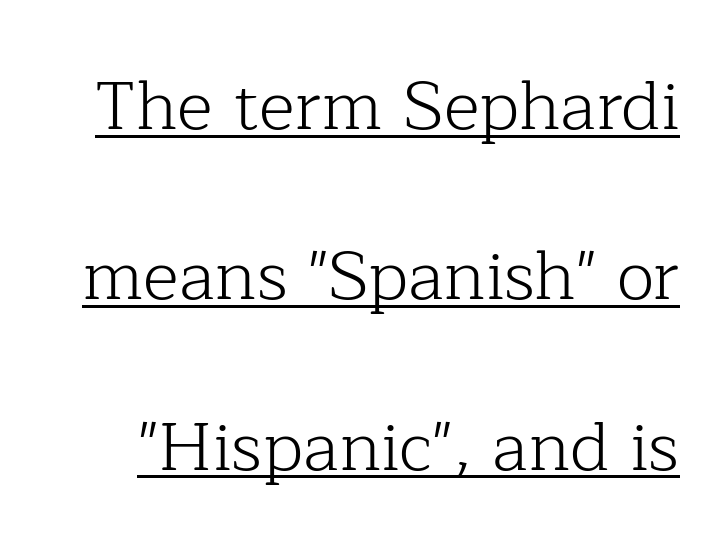
What's the leading like? Stretched, with rows far apart. The letterforms sit at book weight or below. No extra tracking has been applied to these lines. The face used here is seriffed, in the tradition of book romans.
